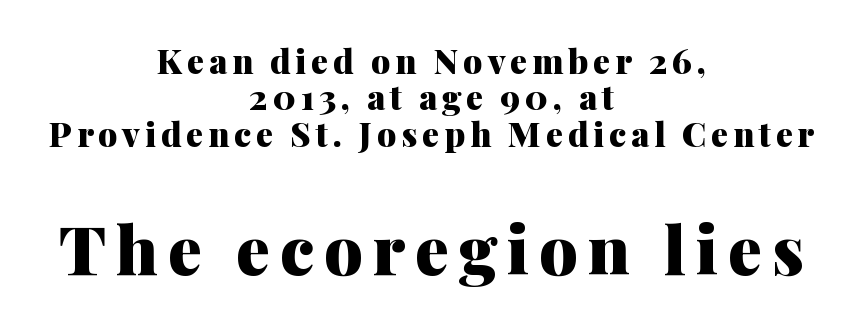
Q: Is the text bold? A: Yes.
Q: Is the text italic (slanted)? A: No, it is upright.
Q: Is the typeface a serif or a sans-serif typeface? A: Serif.
Q: Is the text underlined? A: No.
Q: How is the paragraph aligned? A: Centered.
Q: Is the spacing between lines tight, normal or loose? A: Tight.
Q: Which block of text is set in a larger size, the first (top) or the second (bottom)? A: The second (bottom) one.
Q: Width (condensed, normal, or wide)? A: Normal.
Q: Stroke contrast? A: Medium.
Q: x-height? A: Medium.
Q: Monospaced? A: No.
